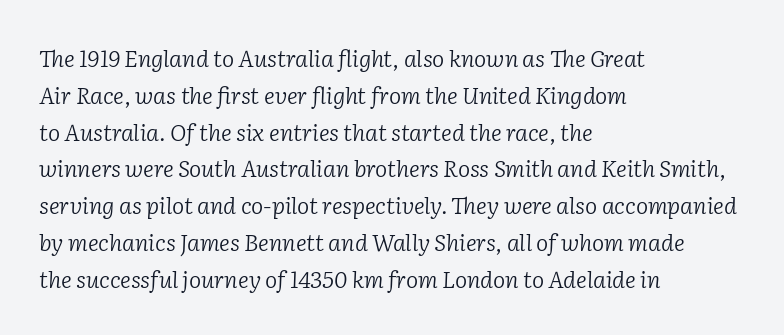
Short and long lines alike share a common starting point at left. Heft: none added — not bold. In terms of leading, this rendering sits right in the middle. Only glyphs here, with clear space below each row. Style check: oblique.
